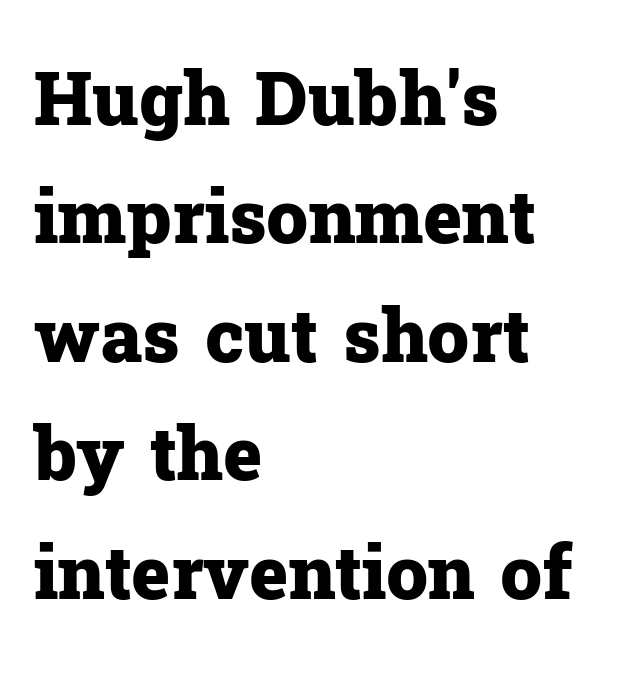
Is this a fixed-width face? No — the glyphs have proportional, varying widths. The tracking reads as untouched default to a designer's eye. Letters rest on an invisible, unmarked baseline. In terms of posture, this sample is upright.
